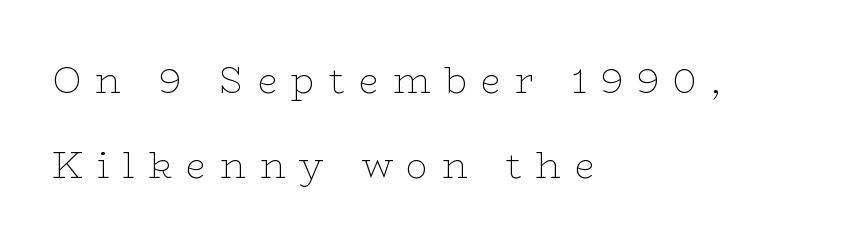
Q: Is the text bold? A: No.
Q: Is the text italic (slanted)? A: No, it is upright.
Q: Is the typeface a serif or a sans-serif typeface? A: Serif.
Q: Is the text underlined? A: No.
Q: How is the paragraph aligned? A: Left-aligned.
Q: Is the spacing between letters normal or unusually wide? A: Unusually wide.
Q: Is the spacing between lines tight, normal or loose? A: Loose.
Q: Width (condensed, normal, or wide)? A: Wide.
Q: Stroke contrast? A: Low.
Q: x-height? A: Medium.
Q: Monospaced? A: No.
